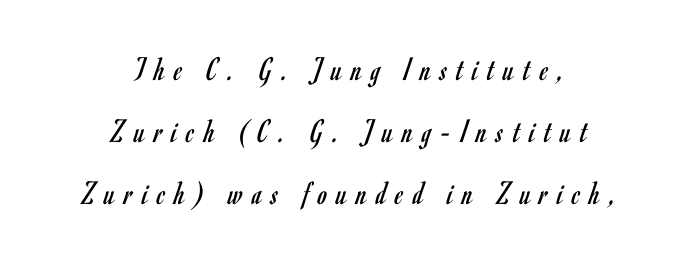
{"serif": "no", "bold": "no", "weight": "regular", "width": "condensed", "stroke_contrast": "low", "x_height": "small", "monospaced": "no", "underline": "no", "align": "center", "line_spacing_ratio": 1.82, "letter_spacing": "wide", "letter_spacing_em": 0.28, "glyph_px": 34}
